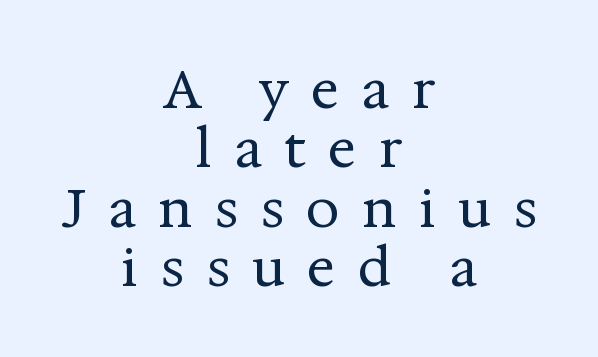
The image shows 53 px regular-weight serif type, upright; set centered, tight line spacing (1.12x), unusually wide letter spacing (+0.42 em), not underlined; medium stroke contrast and a medium x-height.
